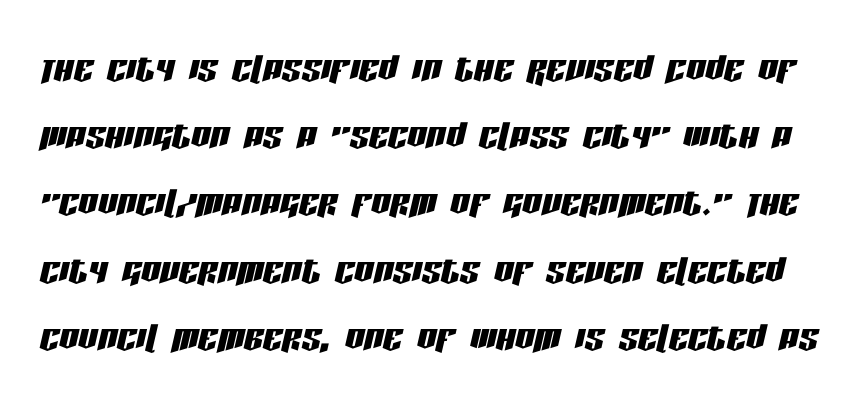
Q: Is the text italic (slanted)? A: Yes, it leans right by about 13 degrees.
Q: Is the text underlined? A: No.
Q: Is the spacing between letters normal or unusually wide? A: Normal.
Q: Is the spacing between lines tight, normal or loose? A: Normal.
Q: Width (condensed, normal, or wide)? A: Condensed.
Q: Stroke contrast? A: Low.
Q: x-height? A: Large.
Q: Monospaced? A: No.
